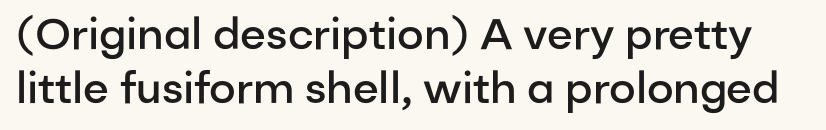
The image shows 43 px semibold sans-serif type, upright; set normal line spacing (1.25x), normal letter spacing, not underlined; low stroke contrast and a medium x-height.
